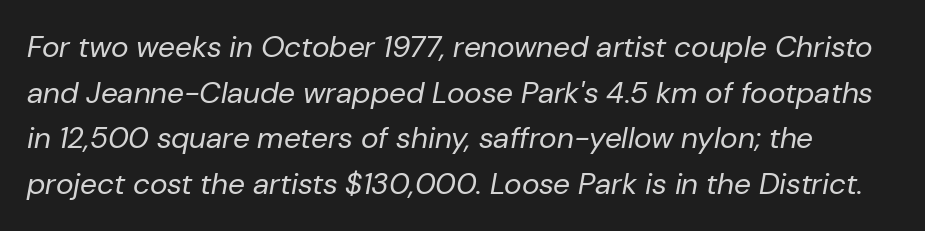
{"italic": "yes", "lean": "right", "slant_degrees": 10, "bold": "no", "weight": "regular", "width": "normal", "stroke_contrast": "low", "x_height": "medium", "monospaced": "no", "underline": "no", "line_spacing": "normal", "line_spacing_ratio": 1.52, "letter_spacing": "normal", "letter_spacing_em": 0.0, "glyph_px": 30}
